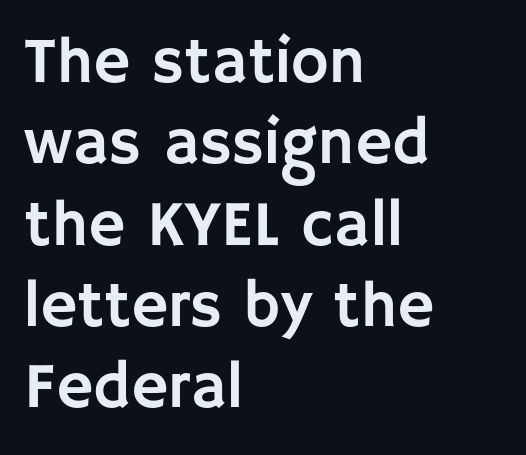
Tall strokes in this sample are plumb rather than angled. Compared with typical body copy, the letter spacing here is the same. No feet cap the strokes, marking this as sans-serif type. How would I describe the line gaps? Plain and ordinary.
